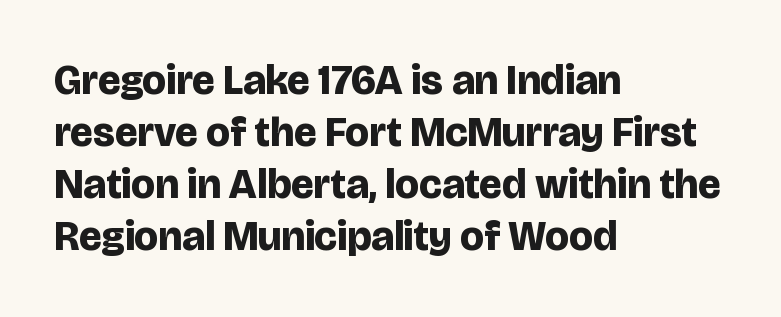
{"serif": "no", "italic": "no", "bold": "yes", "weight": "bold", "width": "normal", "stroke_contrast": "low", "x_height": "large", "monospaced": "no", "underline": "no", "align": "left", "line_spacing_ratio": 1.24, "letter_spacing": "normal", "letter_spacing_em": 0.0, "glyph_px": 42}
